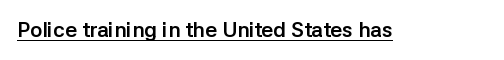
Emphasis is given by a line drawn under the lettering. Weight: bold. Honestly, the letter spacing is just normal — you wouldn't notice it. Is there any slant? The stems are plumb.
